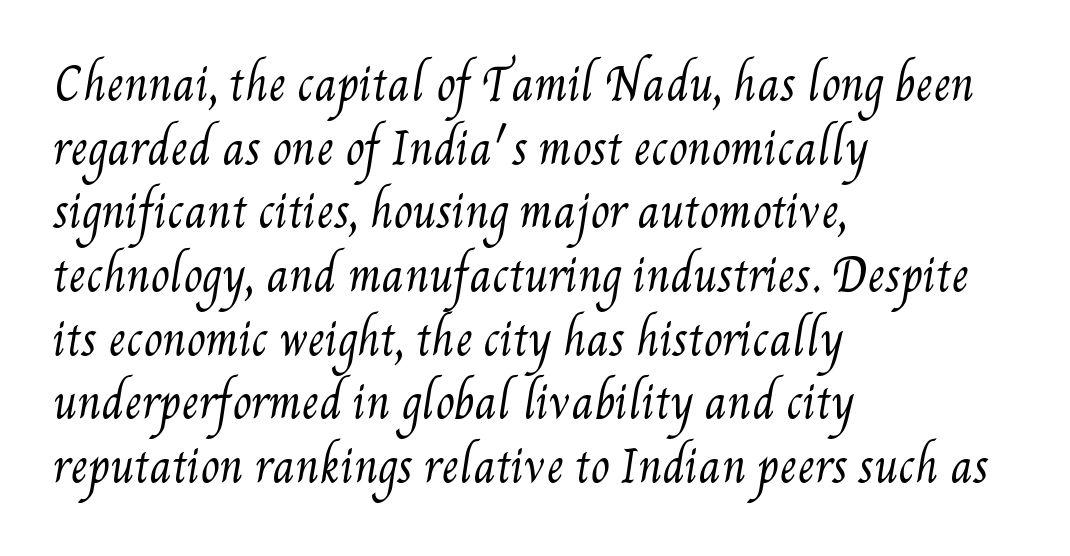
{"bold": "no", "weight": "regular", "width": "condensed", "stroke_contrast": "medium", "x_height": "small", "monospaced": "no", "underline": "no", "align": "left", "line_spacing": "normal", "line_spacing_ratio": 1.48, "letter_spacing": "normal", "letter_spacing_em": 0.0, "glyph_px": 43}
